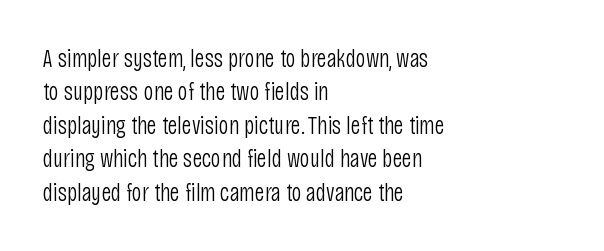
Q: Is the text bold? A: No.
Q: Is the text italic (slanted)? A: No, it is upright.
Q: Is the text underlined? A: No.
Q: How is the paragraph aligned? A: Left-aligned.
Q: Is the spacing between letters normal or unusually wide? A: Normal.
Q: Is the spacing between lines tight, normal or loose? A: Normal.
